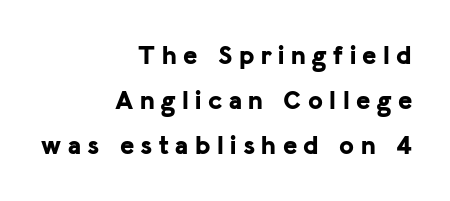
{"italic": "no", "bold": "yes", "underline": "no", "align": "right", "line_spacing": "normal", "line_spacing_ratio": 1.67, "letter_spacing": "wide", "letter_spacing_em": 0.24, "glyph_px": 27}
